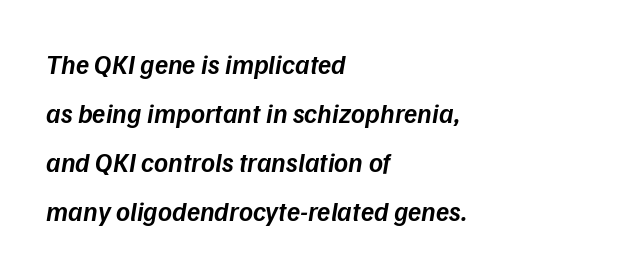
The image shows 27 px text type, italic (leaning right); set left-aligned, line spacing 1.82x, normal letter spacing, not underlined.
